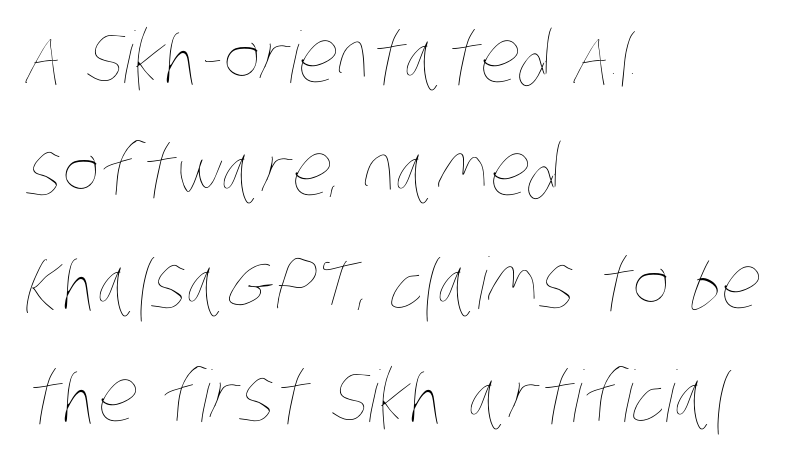
{"bold": "no", "weight": "thin", "width": "condensed", "stroke_contrast": "low", "x_height": "large", "monospaced": "no", "underline": "no", "align": "left", "line_spacing": "normal", "line_spacing_ratio": 1.59, "letter_spacing": "normal", "letter_spacing_em": 0.0, "glyph_px": 71}
